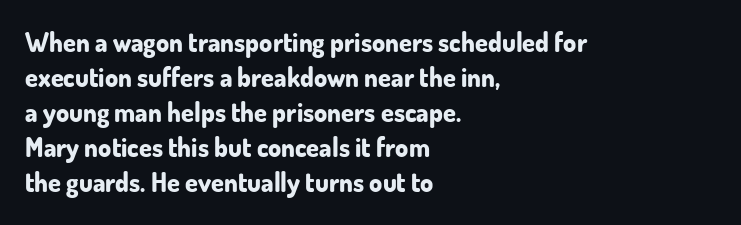
The image shows 26 px bold type, upright; set left-aligned, normal line spacing (1.35x), normal letter spacing, not underlined.
